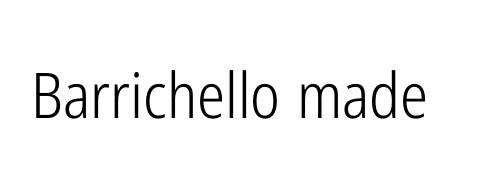
Proportional: the letters do not fall into vertical columns. I'd call this a sans setting — the letters go barefoot. Bold? No — there's no thickening of the strokes. Short note: letters normally spaced. This sample uses an upright cut, with every glyph sitting square on the baseline.
